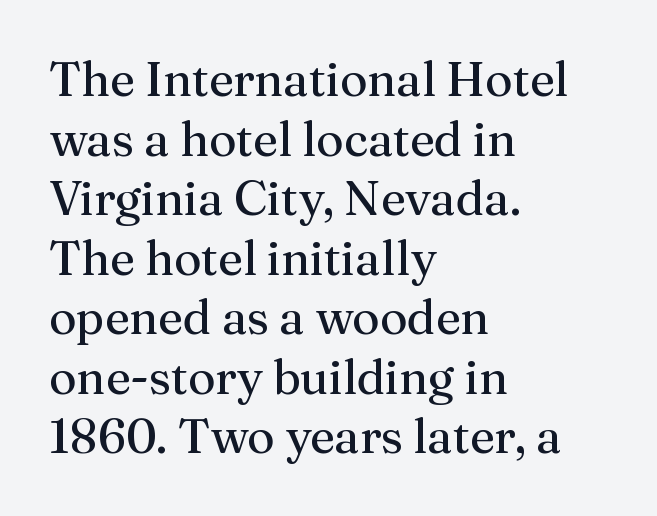
{"serif": "yes", "italic": "no", "bold": "no", "weight": "regular", "width": "normal", "stroke_contrast": "medium", "x_height": "medium", "monospaced": "no", "underline": "no", "align": "left", "line_spacing_ratio": 1.24, "letter_spacing": "normal", "letter_spacing_em": 0.0, "glyph_px": 48}
